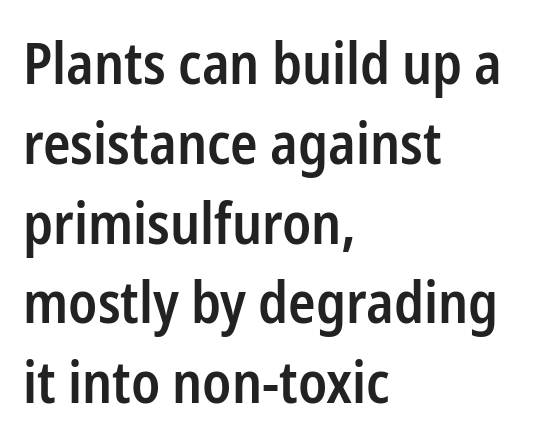
The image shows 57 px semibold, condensed sans-serif type, upright; set left-aligned, normal line spacing (1.4x), normal letter spacing, not underlined; low stroke contrast and a medium x-height.
